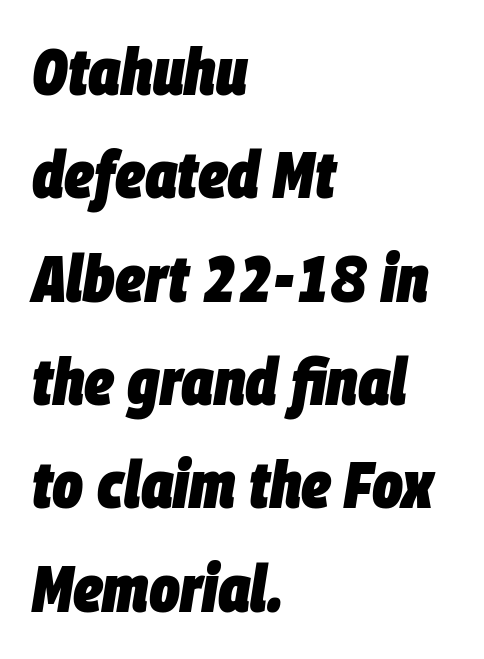
{"italic": "yes", "lean": "right", "slant_degrees": 9, "bold": "yes", "weight": "heavy", "width": "condensed", "stroke_contrast": "low", "x_height": "large", "monospaced": "no", "underline": "no", "align": "left", "line_spacing": "normal", "line_spacing_ratio": 1.59, "letter_spacing": "normal", "letter_spacing_em": 0.0, "glyph_px": 65}
